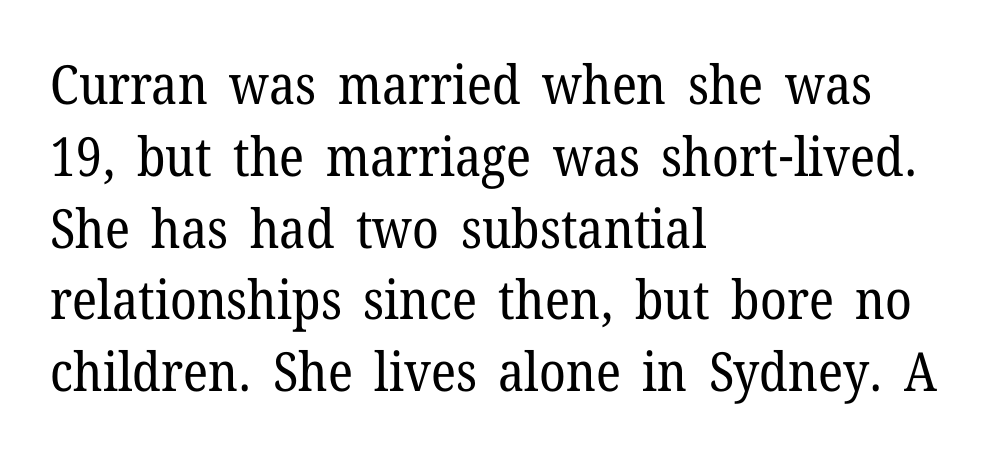
Typeset ragged right — the left edge is the straight one. Descenders are the only things crossing below the line. A typesetter would mark this as roman, not italic. You could not count columns in this text — the font is proportionally spaced. The space between consecutive lines is moderate.
